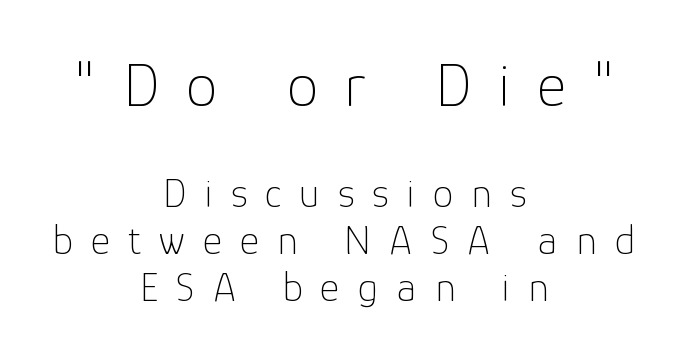
The image shows 63 px thin sans-serif type, upright; set centered, tight line spacing (1.11x), unusually wide letter spacing (+0.43 em), not underlined; the first (top) block is 1.5x larger; low stroke contrast and a medium x-height.
